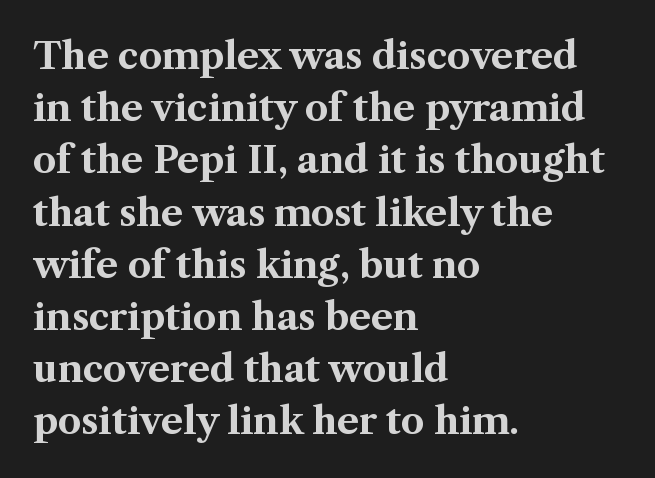
The image shows 37 px bold serif type, upright; set left-aligned, normal line spacing (1.41x), normal letter spacing, not underlined; medium stroke contrast and a medium x-height.
